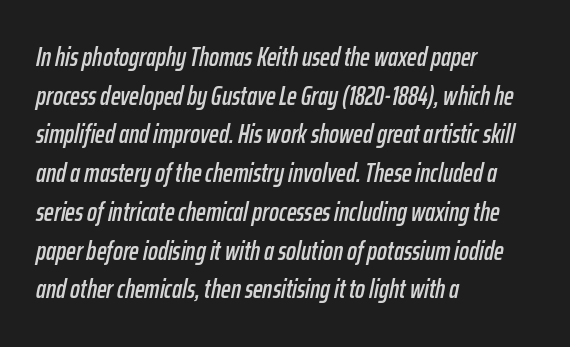
The image shows 26 px text type, italic (leaning right); set left-aligned, normal line spacing (1.49x), normal letter spacing, not underlined.
